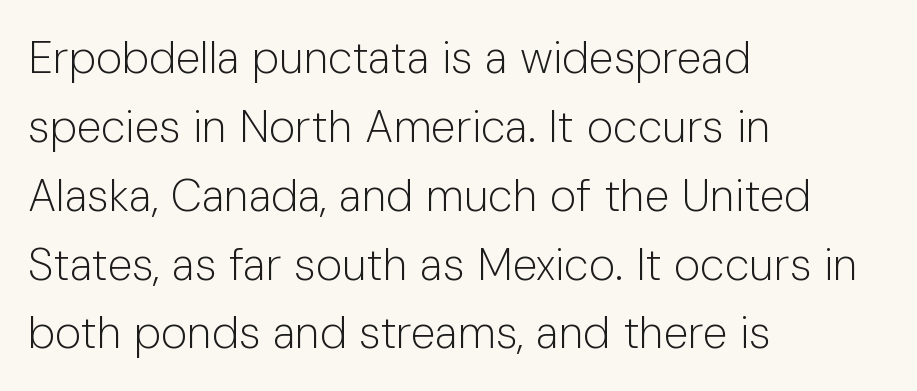
{"serif": "no", "italic": "no", "bold": "no", "weight": "light", "width": "normal", "stroke_contrast": "low", "x_height": "medium", "monospaced": "no", "underline": "no", "align": "left", "line_spacing": "normal", "line_spacing_ratio": 1.53, "letter_spacing": "normal", "letter_spacing_em": 0.0, "glyph_px": 45}
